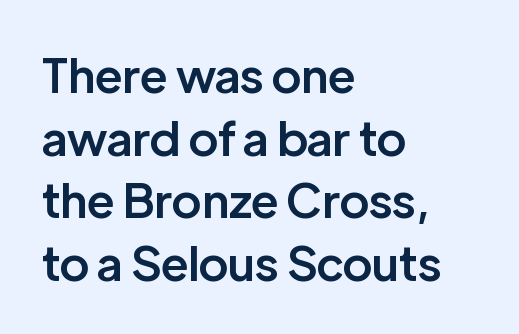
{"serif": "no", "italic": "no", "bold": "semi", "weight": "semibold", "width": "normal", "stroke_contrast": "low", "x_height": "medium", "monospaced": "no", "underline": "no", "align": "left", "line_spacing": "normal", "line_spacing_ratio": 1.33, "letter_spacing": "normal", "letter_spacing_em": 0.0, "glyph_px": 47}
